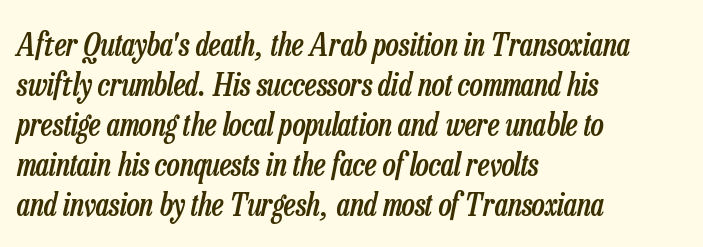
{"italic": "yes", "lean": "right", "slant_degrees": 13, "bold": "semi", "weight": "semibold", "width": "condensed", "stroke_contrast": "low", "x_height": "medium", "monospaced": "no", "underline": "no", "align": "left", "line_spacing": "normal", "line_spacing_ratio": 1.29, "letter_spacing": "normal", "letter_spacing_em": 0.0, "glyph_px": 31}
